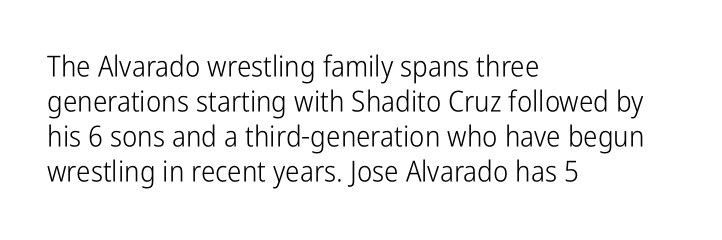
Style check: upright. Standard letterfit; no display-style spreading of the glyphs. Regarding serifs, this sample does without them. The weight would be labelled regular, book, light, or lighter still.
